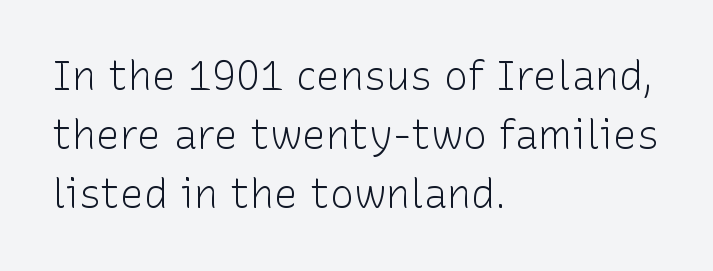
Q: Is the text bold? A: No.
Q: Is the text italic (slanted)? A: No, it is upright.
Q: Is the typeface a serif or a sans-serif typeface? A: Sans-serif.
Q: Is the text underlined? A: No.
Q: How is the paragraph aligned? A: Left-aligned.
Q: Is the spacing between letters normal or unusually wide? A: Normal.
Q: Is the spacing between lines tight, normal or loose? A: Normal.
Q: Width (condensed, normal, or wide)? A: Normal.
Q: Stroke contrast? A: Low.
Q: x-height? A: Medium.
Q: Monospaced? A: No.
